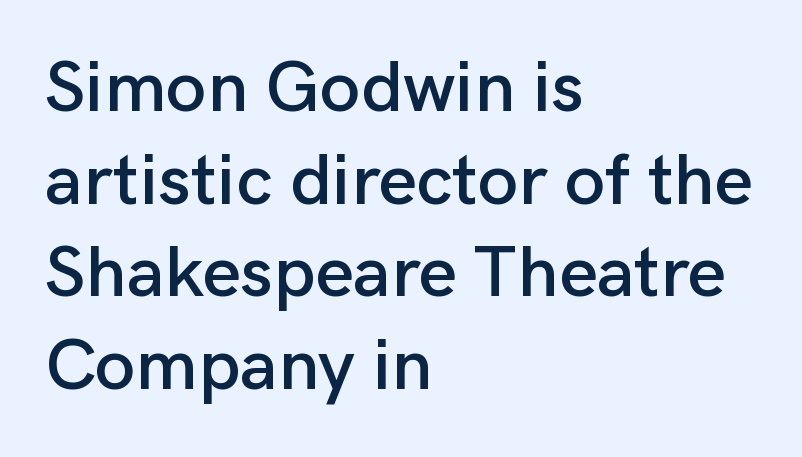
The image shows 73 px sans-serif type, upright; set left-aligned, normal line spacing (1.27x), normal letter spacing, not underlined; low stroke contrast and a medium x-height.
